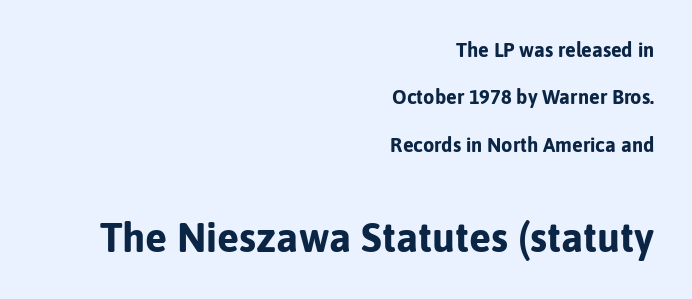
{"serif": "no", "italic": "no", "bold": "yes", "weight": "bold", "width": "normal", "stroke_contrast": "low", "x_height": "medium", "monospaced": "no", "underline": "no", "align": "right", "line_spacing": "loose", "line_spacing_ratio": 2.37, "letter_spacing": "normal", "letter_spacing_em": 0.0, "larger_block": "second", "size_ratio": 2.05, "glyph_px": 41}
